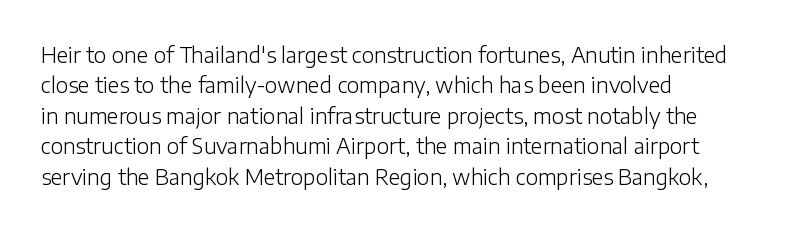
{"italic": "no", "bold": "no", "underline": "no", "align": "left", "line_spacing": "normal", "line_spacing_ratio": 1.45, "letter_spacing": "normal", "letter_spacing_em": 0.0, "glyph_px": 21}
